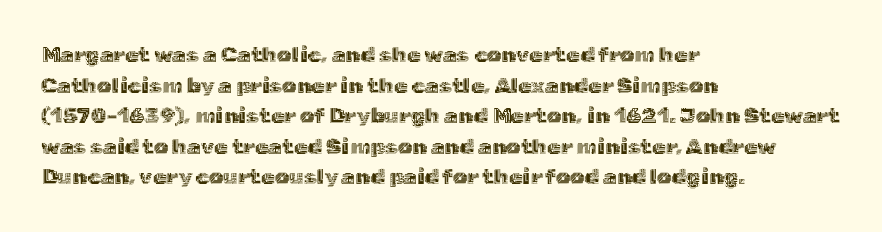
{"italic": "no", "underline": "no", "align": "left", "line_spacing": "normal", "line_spacing_ratio": 1.39, "letter_spacing": "normal", "letter_spacing_em": 0.0, "glyph_px": 22}
